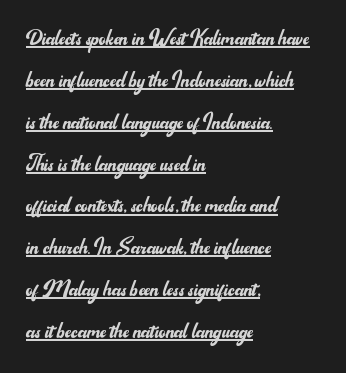
{"bold": "no", "underline": "yes", "align": "left", "line_spacing": "normal", "line_spacing_ratio": 1.61, "letter_spacing": "normal", "letter_spacing_em": 0.0, "glyph_px": 26}
